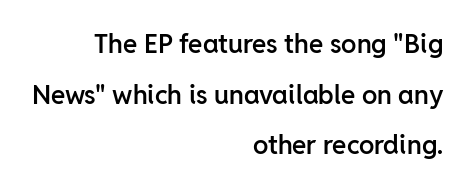
The image shows 26 px text type, upright; set right-aligned, loose line spacing (1.95x), normal letter spacing, not underlined.
